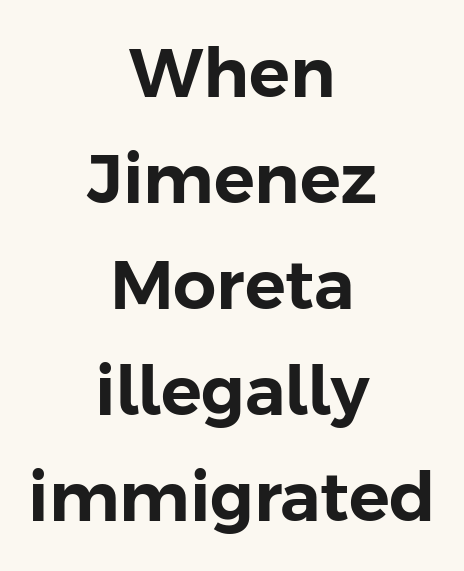
{"serif": "no", "italic": "no", "width": "normal", "stroke_contrast": "low", "x_height": "medium", "monospaced": "no", "underline": "no", "align": "center", "line_spacing": "normal", "line_spacing_ratio": 1.56, "letter_spacing": "normal", "letter_spacing_em": 0.0, "glyph_px": 68}
